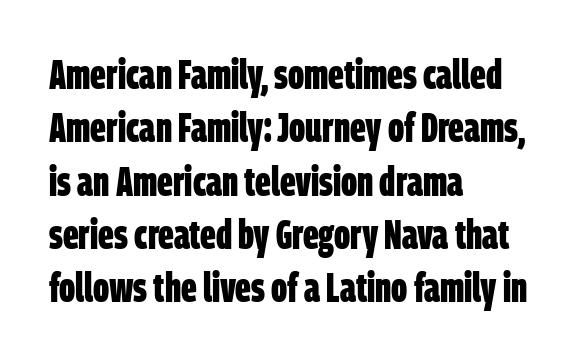
Q: Is the text bold? A: Yes.
Q: Is the typeface a serif or a sans-serif typeface? A: Sans-serif.
Q: Is the text underlined? A: No.
Q: How is the paragraph aligned? A: Left-aligned.
Q: Is the spacing between letters normal or unusually wide? A: Normal.
Q: Is the spacing between lines tight, normal or loose? A: Normal.
Q: Width (condensed, normal, or wide)? A: Condensed.
Q: Stroke contrast? A: Low.
Q: x-height? A: Large.
Q: Monospaced? A: No.
